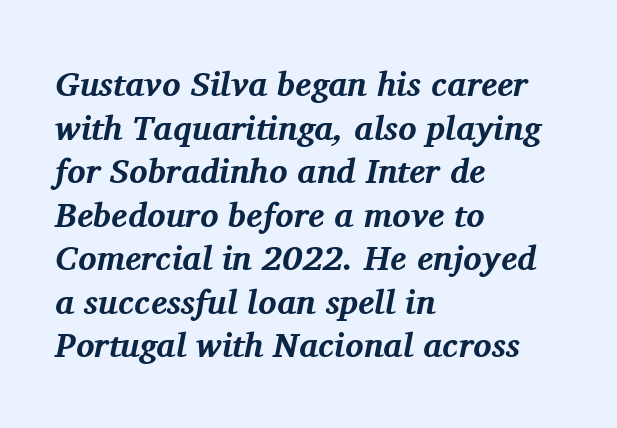
Q: Is the text bold? A: Yes.
Q: Is the text italic (slanted)? A: Yes, it leans right by about 11 degrees.
Q: Is the typeface a serif or a sans-serif typeface? A: Serif.
Q: Is the text underlined? A: No.
Q: How is the paragraph aligned? A: Left-aligned.
Q: Is the spacing between letters normal or unusually wide? A: Normal.
Q: Is the spacing between lines tight, normal or loose? A: Normal.
Q: Width (condensed, normal, or wide)? A: Normal.
Q: Stroke contrast? A: Medium.
Q: x-height? A: Medium.
Q: Monospaced? A: No.
